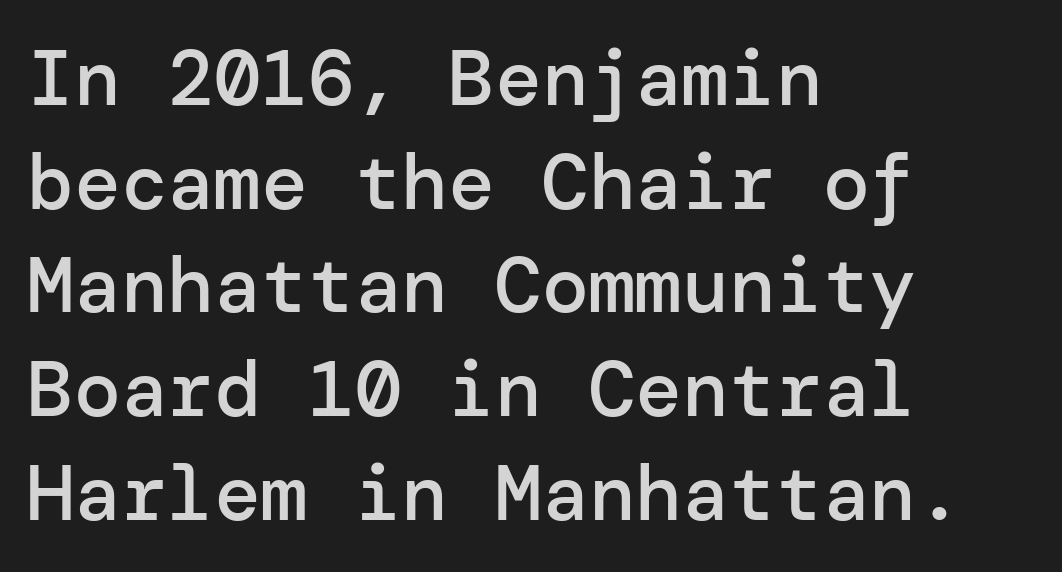
Q: Is the text bold? A: Semi-bold.
Q: Is the text italic (slanted)? A: No, it is upright.
Q: Is the typeface a serif or a sans-serif typeface? A: Sans-serif.
Q: Is the text underlined? A: No.
Q: How is the paragraph aligned? A: Left-aligned.
Q: Is the spacing between letters normal or unusually wide? A: Normal.
Q: Is the spacing between lines tight, normal or loose? A: Normal.
Q: Width (condensed, normal, or wide)? A: Normal.
Q: Stroke contrast? A: Low.
Q: x-height? A: Medium.
